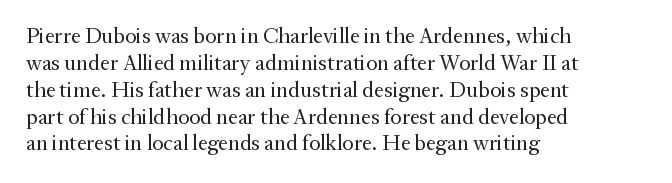
Q: Is the text bold? A: No.
Q: Is the text italic (slanted)? A: No, it is upright.
Q: Is the text underlined? A: No.
Q: How is the paragraph aligned? A: Left-aligned.
Q: Is the spacing between letters normal or unusually wide? A: Normal.
